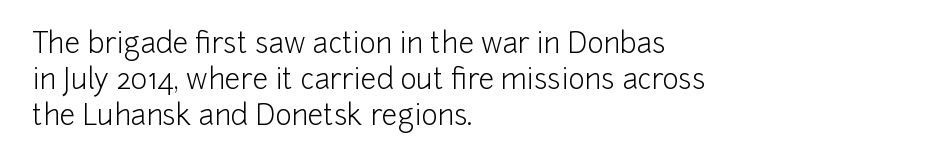
A sans-serif font was chosen for this passage. Underline: absent. Think of a printed novel: that variable character pitch is what you see here. The typography opts for an upright posture over an oblique one. One glance says typical: line gaps are just what's usual. The typeface has the unassuming heft of standard copy or less.
